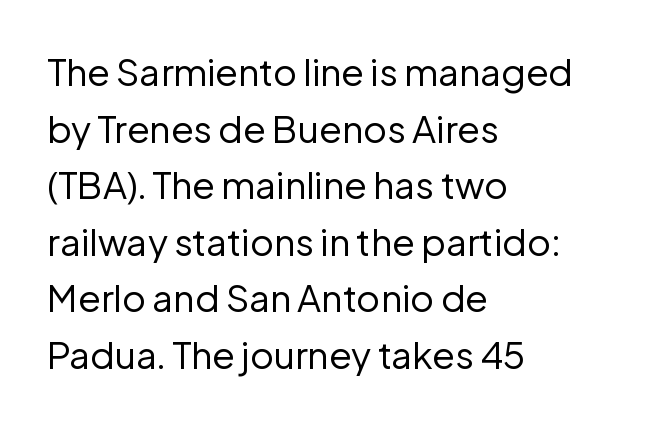
{"serif": "no", "italic": "no", "bold": "no", "weight": "regular", "width": "normal", "stroke_contrast": "low", "x_height": "medium", "monospaced": "no", "underline": "no", "align": "left", "line_spacing": "normal", "line_spacing_ratio": 1.53, "letter_spacing": "normal", "letter_spacing_em": 0.0, "glyph_px": 37}
